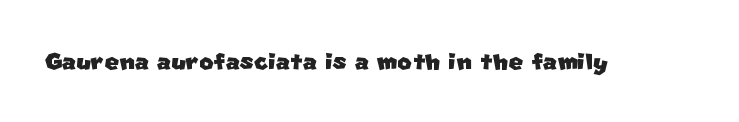
The image shows 31 px sans-serif type; set normal letter spacing, not underlined; low stroke contrast and a large x-height.
